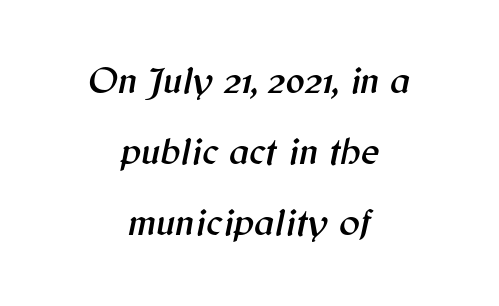
{"italic": "yes", "lean": "right", "slant_degrees": 12, "width": "normal", "stroke_contrast": "medium", "x_height": "medium", "monospaced": "no", "underline": "no", "align": "center", "line_spacing_ratio": 1.82, "letter_spacing": "normal", "letter_spacing_em": 0.0, "glyph_px": 39}
